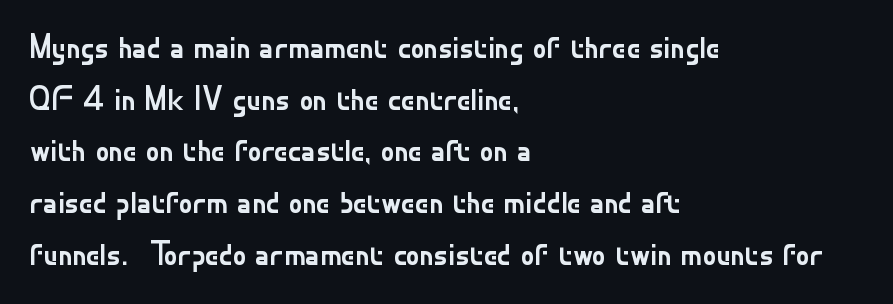
Q: Is the text bold? A: No.
Q: Is the text italic (slanted)? A: No, it is upright.
Q: Is the typeface a serif or a sans-serif typeface? A: Sans-serif.
Q: Is the text underlined? A: No.
Q: How is the paragraph aligned? A: Left-aligned.
Q: Is the spacing between letters normal or unusually wide? A: Normal.
Q: Is the spacing between lines tight, normal or loose? A: Normal.
Q: Width (condensed, normal, or wide)? A: Normal.
Q: Stroke contrast? A: Low.
Q: x-height? A: Small.
Q: Monospaced? A: No.
